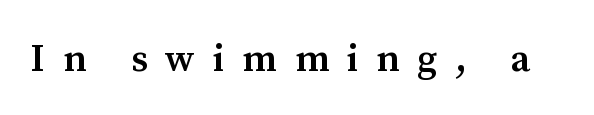
{"serif": "yes", "italic": "no", "bold": "semi", "weight": "semibold", "width": "normal", "stroke_contrast": "medium", "x_height": "medium", "monospaced": "no", "underline": "no", "letter_spacing": "wide", "letter_spacing_em": 0.47, "glyph_px": 38}
